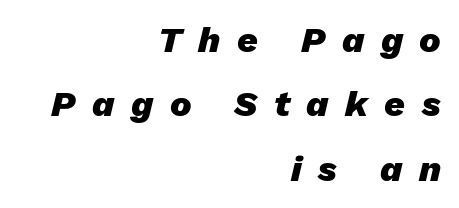
Horizontally, the lines are justified to the trailing edge only. Each letter keeps its own natural width here, so spacing adapts to shape. Does extra space separate the letters? Yes, quite a lot of it. Pretty heavy lettering here — definitely bold. The space directly below the letters is spotless. The whole block is typeset with a tilt.
